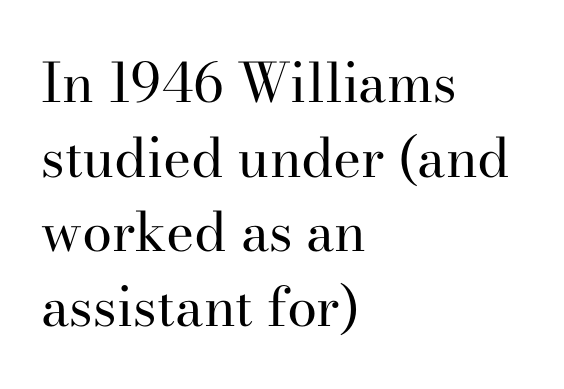
Compared with typical paragraphs, the rows here are spaced about the same. The foot of each line stays bare and open. Looks like regular typesetting: each glyph gets only the width it needs. Tall strokes in this sample are plumb rather than angled. The strokes carry an ordinary text weight at most. The rendering shows small feet on the letterforms — a serif design.
